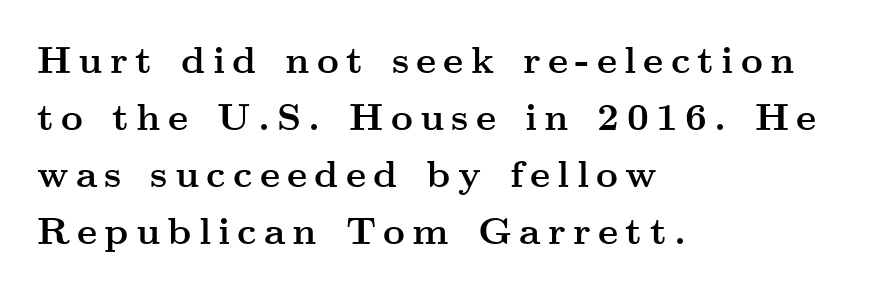
{"serif": "yes", "italic": "no", "bold": "yes", "weight": "semibold", "width": "wide", "stroke_contrast": "medium", "x_height": "small", "monospaced": "no", "underline": "no", "align": "left", "line_spacing": "normal", "line_spacing_ratio": 1.5, "glyph_px": 38}
